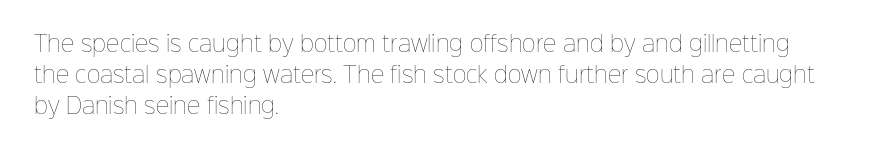
The image shows 21 px text type, upright; set left-aligned, normal line spacing (1.47x), normal letter spacing, not underlined.
